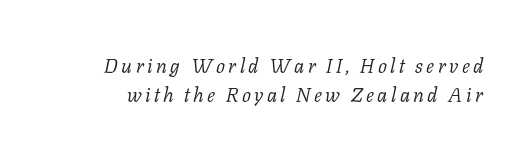
Q: Is the text bold? A: No.
Q: Is the text italic (slanted)? A: Yes, it leans right by about 11 degrees.
Q: Is the text underlined? A: No.
Q: Is the spacing between lines tight, normal or loose? A: Normal.
